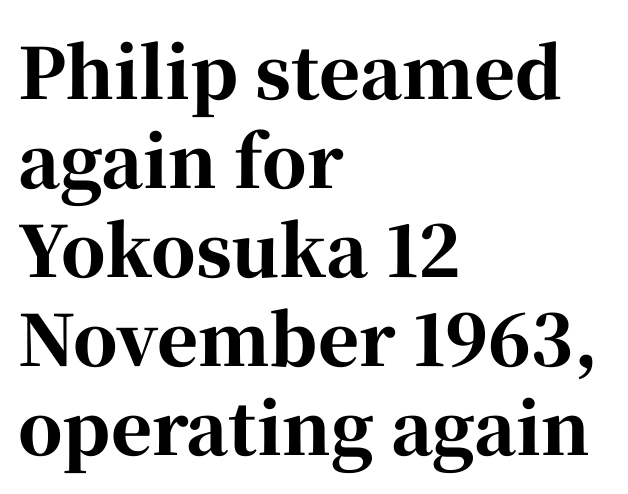
Q: Is the text bold? A: Yes.
Q: Is the text italic (slanted)? A: No, it is upright.
Q: Is the typeface a serif or a sans-serif typeface? A: Serif.
Q: Is the text underlined? A: No.
Q: How is the paragraph aligned? A: Left-aligned.
Q: Is the spacing between letters normal or unusually wide? A: Normal.
Q: Is the spacing between lines tight, normal or loose? A: Normal.
Q: Width (condensed, normal, or wide)? A: Normal.
Q: Stroke contrast? A: High.
Q: x-height? A: Medium.
Q: Monospaced? A: No.
